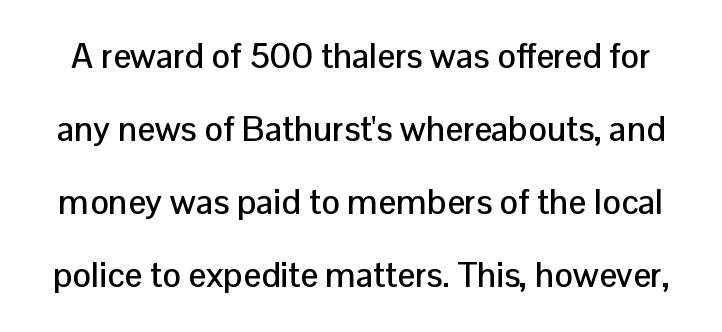
Here the glyphs are tracked normally, forming tight word shapes. A typesetter would mark this as roman, not italic. Words float on clear page, feet unadorned. Varying glyph widths throughout — classic text-font behaviour. How would I describe the line gaps? Wide and relaxed. Font category for this specimen: sans-serif.
